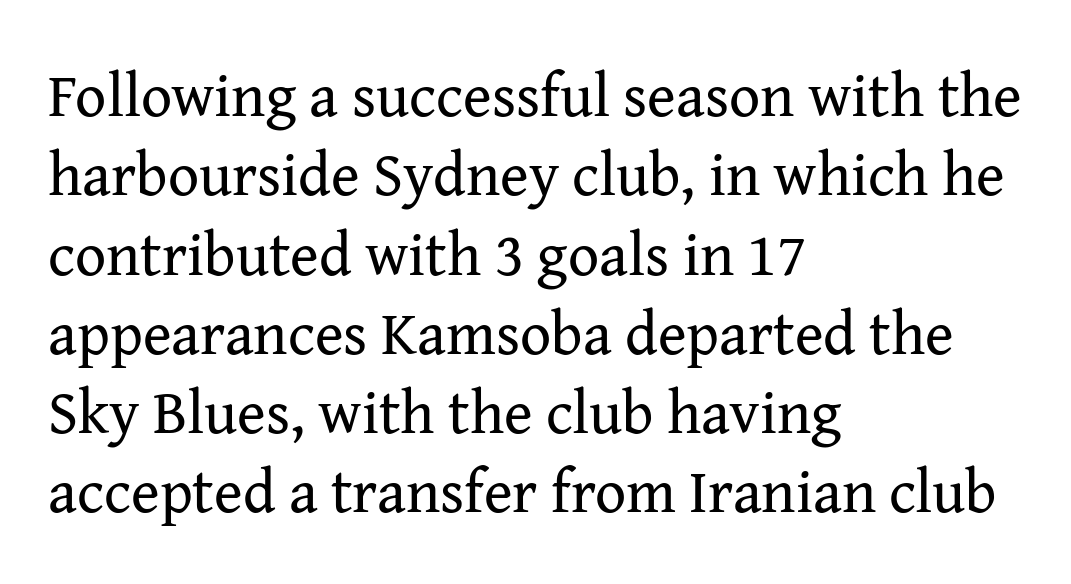
Rule under the text: the space is simply empty. No extra ink here — the face is not bold. A typesetter would label this face a serif. Between one letter and the next there's only the usual sliver of space. Varying glyph widths throughout — classic text-font behaviour.
